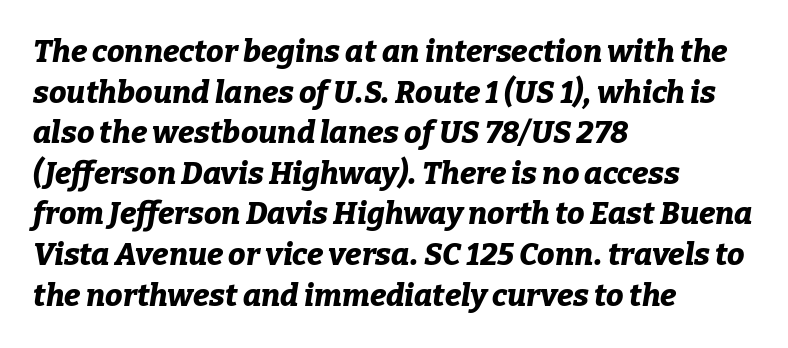
{"italic": "yes", "lean": "right", "slant_degrees": 9, "bold": "yes", "weight": "bold", "width": "normal", "stroke_contrast": "low", "x_height": "medium", "monospaced": "no", "underline": "no", "align": "left", "line_spacing": "normal", "line_spacing_ratio": 1.31, "letter_spacing": "normal", "letter_spacing_em": 0.0, "glyph_px": 31}
